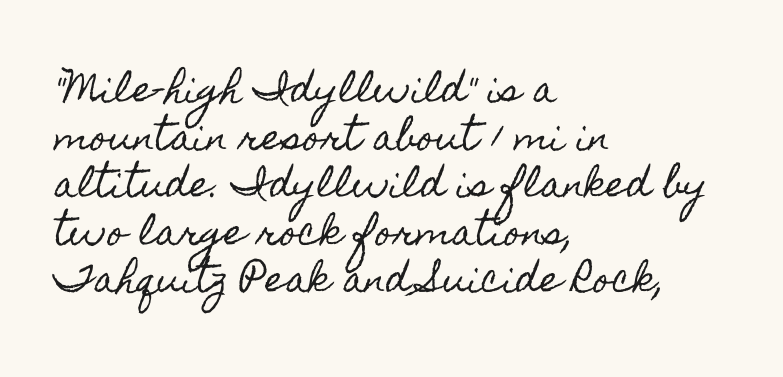
Q: Is the text italic (slanted)? A: Yes.
Q: Is the text underlined? A: No.
Q: How is the paragraph aligned? A: Left-aligned.
Q: Is the spacing between letters normal or unusually wide? A: Normal.
Q: Is the spacing between lines tight, normal or loose? A: Normal.
Q: Width (condensed, normal, or wide)? A: Condensed.
Q: x-height? A: Small.
Q: Monospaced? A: No.
